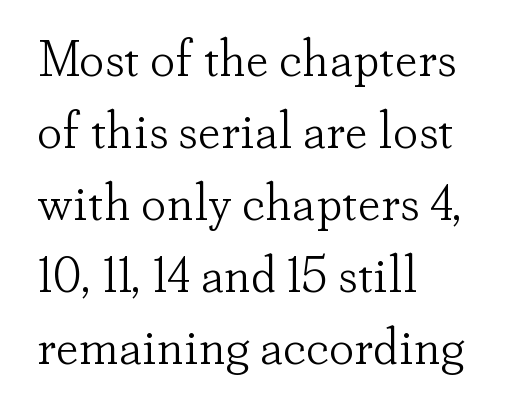
The image shows 51 px light serif type, upright; set left-aligned, normal line spacing (1.41x), normal letter spacing, not underlined; low stroke contrast and a small x-height.
